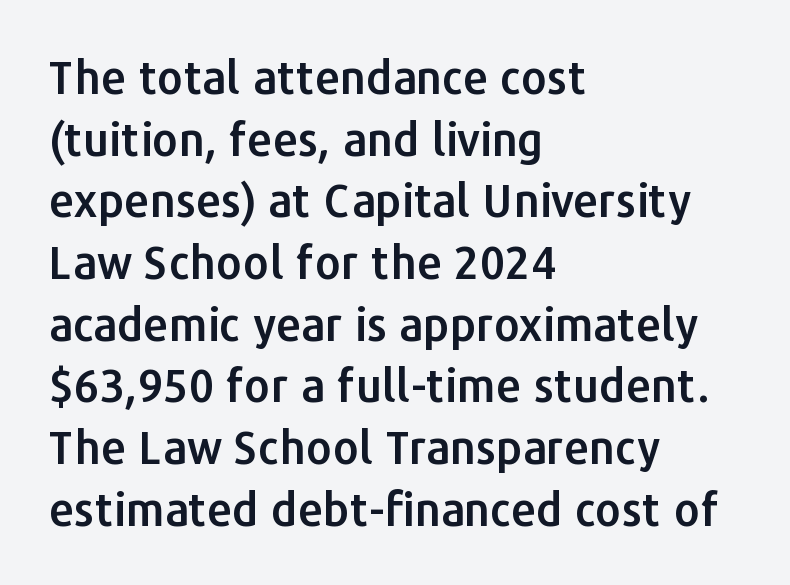
The image shows 45 px sans-serif type, upright; set left-aligned, normal line spacing (1.37x), normal letter spacing, not underlined; low stroke contrast and a medium x-height.
